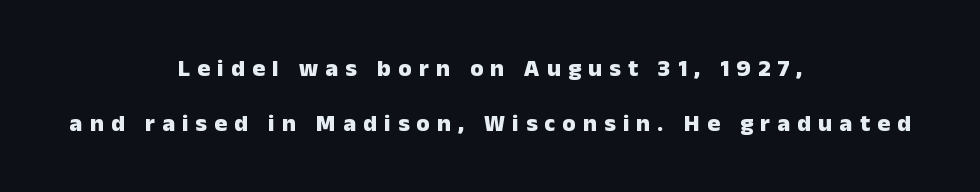
{"italic": "no", "bold": "yes", "underline": "no", "align": "center", "line_spacing": "loose", "line_spacing_ratio": 2.29, "letter_spacing": "wide", "letter_spacing_em": 0.3, "glyph_px": 24}
